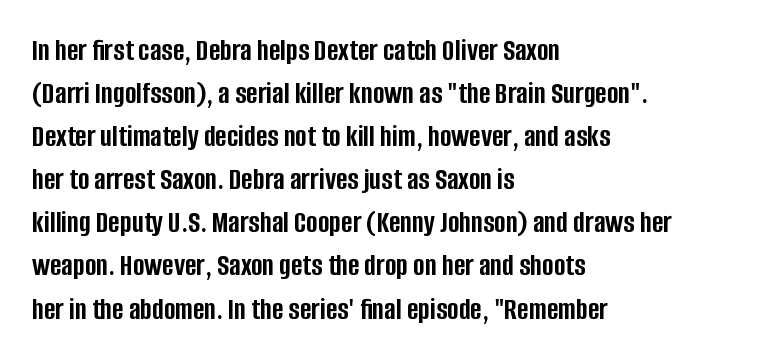
The image shows 31 px semibold, condensed sans-serif type, upright; set left-aligned, normal line spacing (1.39x), normal letter spacing, not underlined; low stroke contrast and a large x-height.
